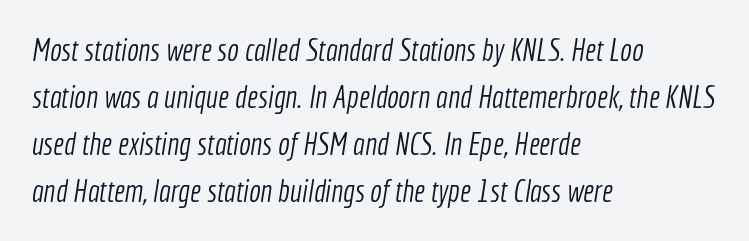
Interline gaps are of average width in this sample. Note: no serifs on the glyphs. Think of a printed novel: that variable character pitch is what you see here. Weight: regular or lighter. The specimen omits any rule beneath the text block's lines.
